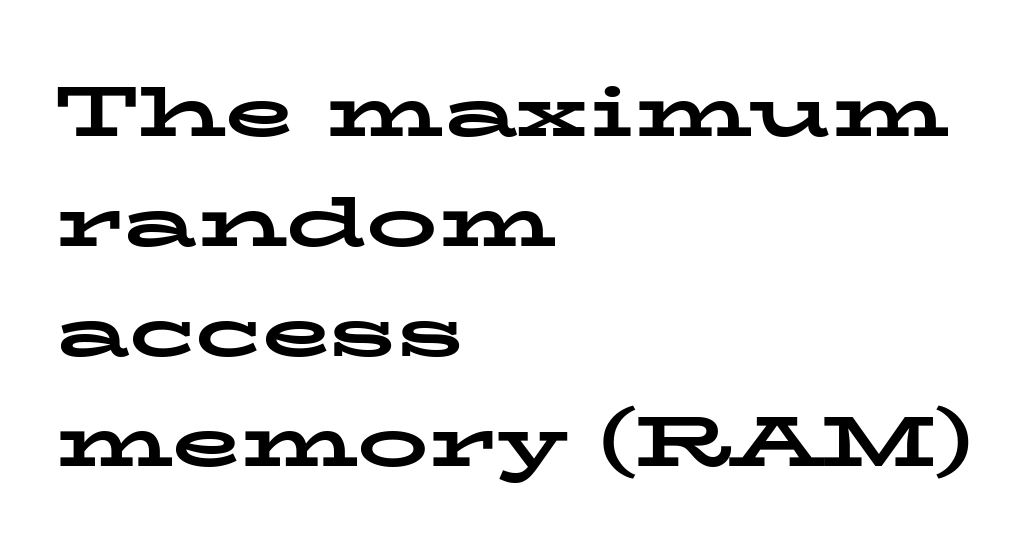
Q: Is the text bold? A: Yes.
Q: Is the text italic (slanted)? A: No, it is upright.
Q: Is the typeface a serif or a sans-serif typeface? A: Serif.
Q: Is the text underlined? A: No.
Q: How is the paragraph aligned? A: Left-aligned.
Q: Is the spacing between letters normal or unusually wide? A: Normal.
Q: Is the spacing between lines tight, normal or loose? A: Normal.
Q: Width (condensed, normal, or wide)? A: Wide.
Q: Stroke contrast? A: Low.
Q: x-height? A: Medium.
Q: Monospaced? A: No.
